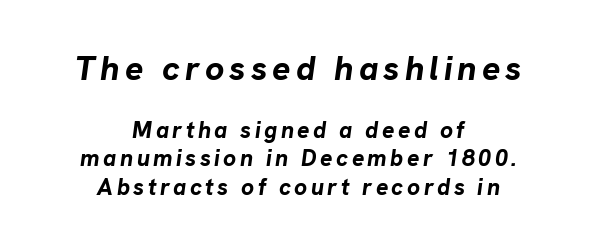
Q: Is the text bold? A: Yes.
Q: Is the text italic (slanted)? A: Yes, it leans right by about 8 degrees.
Q: Is the text underlined? A: No.
Q: How is the paragraph aligned? A: Centered.
Q: Which block of text is set in a larger size, the first (top) or the second (bottom)? A: The first (top) one.
Q: Width (condensed, normal, or wide)? A: Normal.
Q: Stroke contrast? A: Low.
Q: x-height? A: Medium.
Q: Monospaced? A: No.
